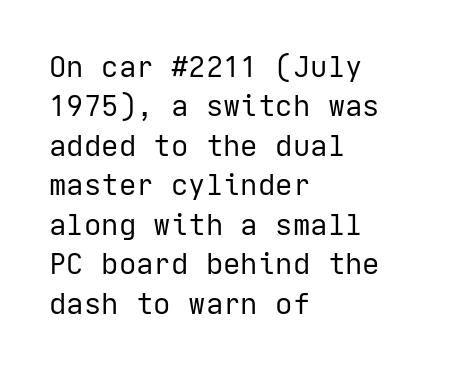
{"serif": "no", "italic": "no", "bold": "no", "weight": "regular", "width": "normal", "stroke_contrast": "low", "x_height": "medium", "underline": "no", "align": "left", "line_spacing": "normal", "line_spacing_ratio": 1.36, "letter_spacing": "normal", "letter_spacing_em": 0.0, "glyph_px": 29}
